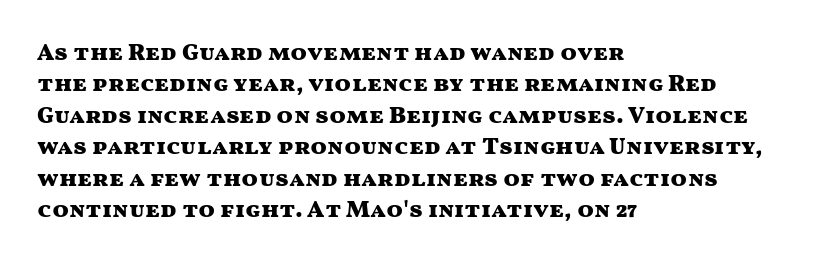
Caption: standard tracking, unaltered. In CSS terms this would be text-align: left. Unlike italic type, these characters show no tilt at all. A dark, heavy texture on the line: the type is bold.
